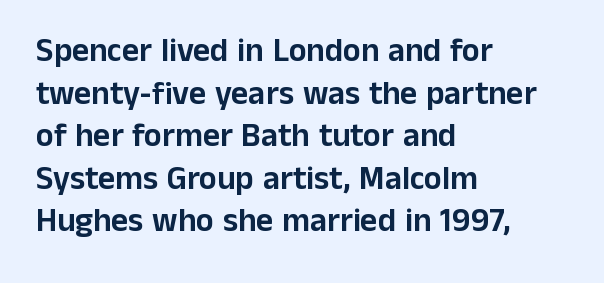
The image shows 33 px sans-serif type, upright; set left-aligned, normal line spacing (1.29x), normal letter spacing, not underlined; low stroke contrast and a medium x-height.
